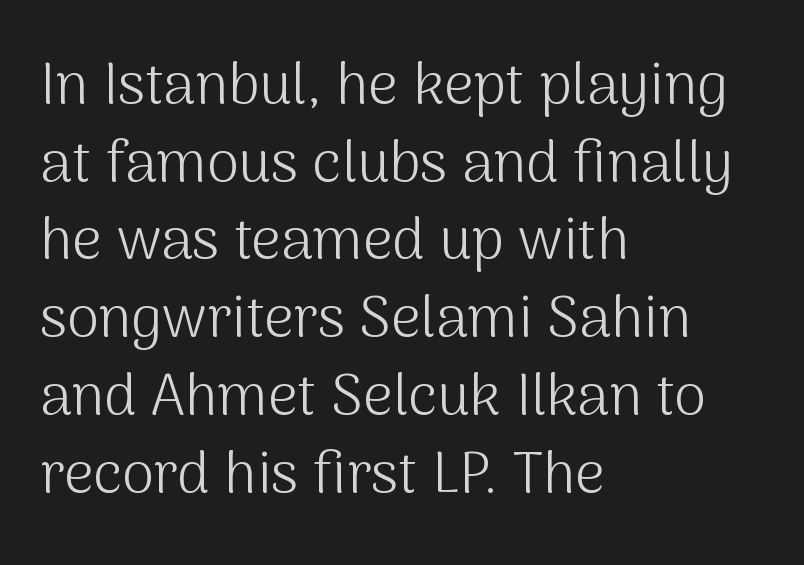
{"serif": "no", "italic": "no", "bold": "no", "weight": "light", "width": "normal", "stroke_contrast": "medium", "x_height": "medium", "monospaced": "no", "underline": "no", "align": "left", "line_spacing": "normal", "line_spacing_ratio": 1.34, "letter_spacing": "normal", "letter_spacing_em": 0.0, "glyph_px": 58}
